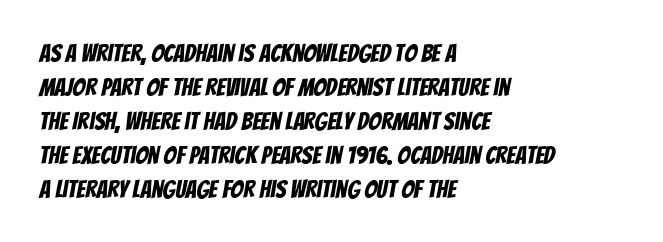
{"underline": "no", "align": "left", "line_spacing": "normal", "line_spacing_ratio": 1.36, "letter_spacing": "normal", "letter_spacing_em": 0.0, "glyph_px": 25}
